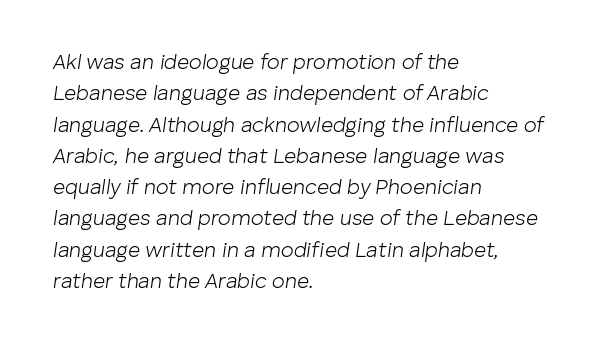
The image shows 21 px text type, italic (leaning right); set left-aligned, normal line spacing (1.49x), normal letter spacing, not underlined.
